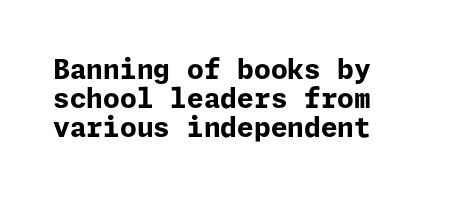
{"italic": "no", "bold": "yes", "underline": "no", "line_spacing": "tight", "line_spacing_ratio": 1.08, "letter_spacing": "normal", "letter_spacing_em": 0.0, "glyph_px": 27}
